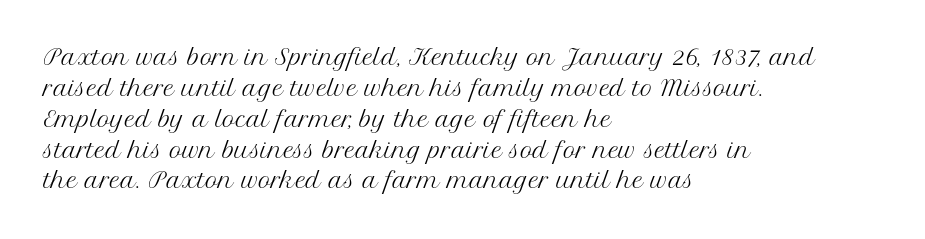
Leftover space on each line is placed entirely after the last word. The vertical gap from one line to the next is medium. The specimen omits any rule beneath the text block's lines.
